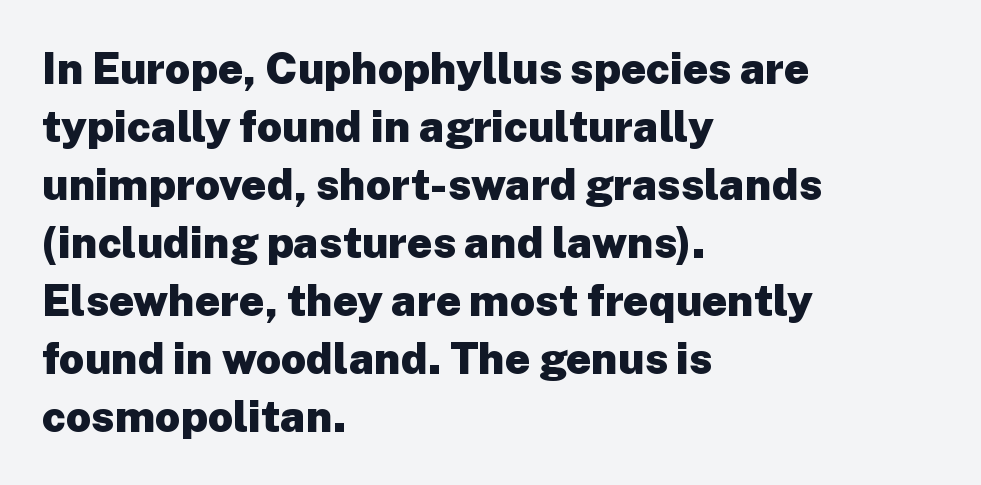
Q: Is the text bold? A: Yes.
Q: Is the text italic (slanted)? A: No, it is upright.
Q: Is the typeface a serif or a sans-serif typeface? A: Sans-serif.
Q: Is the text underlined? A: No.
Q: How is the paragraph aligned? A: Left-aligned.
Q: Is the spacing between letters normal or unusually wide? A: Normal.
Q: Is the spacing between lines tight, normal or loose? A: Normal.
Q: Width (condensed, normal, or wide)? A: Normal.
Q: Stroke contrast? A: Low.
Q: x-height? A: Medium.
Q: Monospaced? A: No.
